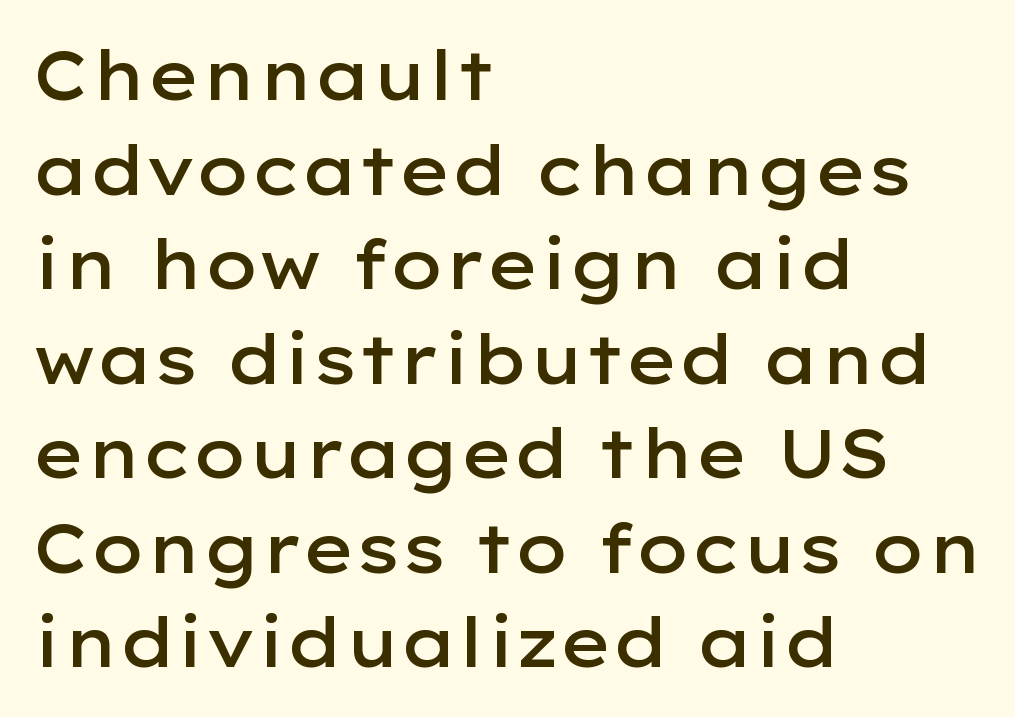
Quick note: interline space is typical. In terms of letterform style, serifs are entirely absent. Emphasis by weight is partial: semibold. Horizontal alignment here is leftward, the default for most running prose. Default kerning and tracking; the words read as compact shapes. Spacing verdict: proportional, widths tailored to each character.
